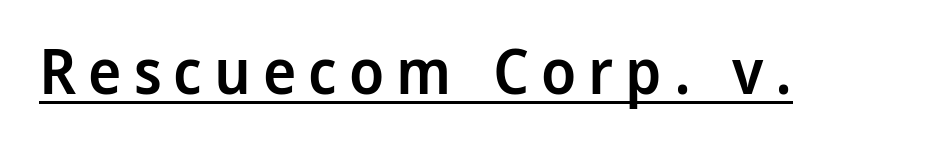
The image shows 63 px semibold sans-serif type, upright; set underlined; low stroke contrast and a medium x-height.
